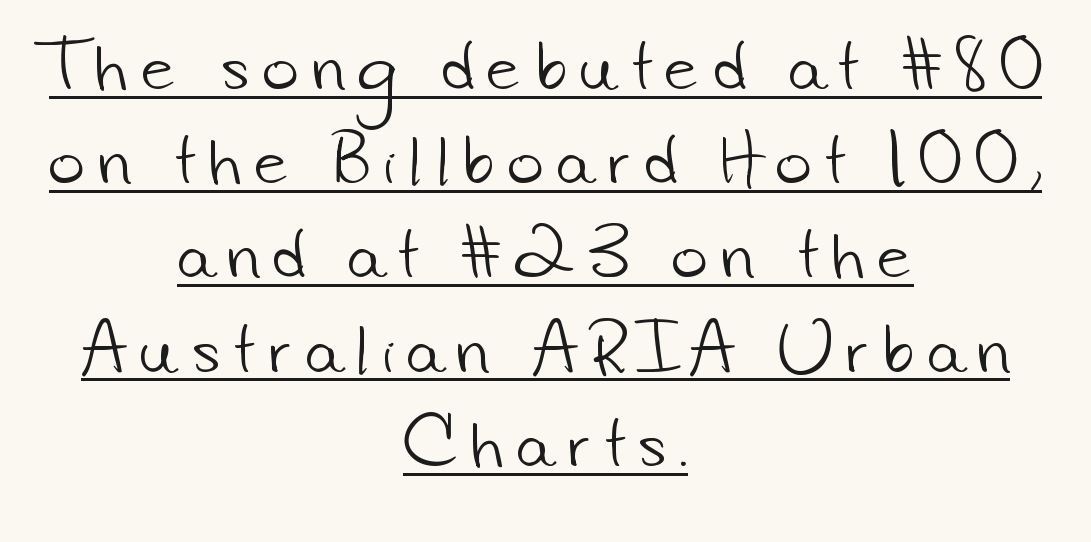
The image shows 62 px light sans-serif type; set centered, normal line spacing (1.52x), unusually wide letter spacing (+0.22 em), underlined; low stroke contrast and a small x-height.
